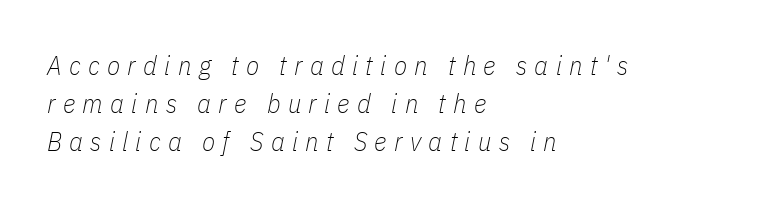
Q: Is the text bold? A: No.
Q: Is the text italic (slanted)? A: Yes, it leans right by about 11 degrees.
Q: Is the text underlined? A: No.
Q: How is the paragraph aligned? A: Left-aligned.
Q: Is the spacing between letters normal or unusually wide? A: Unusually wide.
Q: Is the spacing between lines tight, normal or loose? A: Normal.
